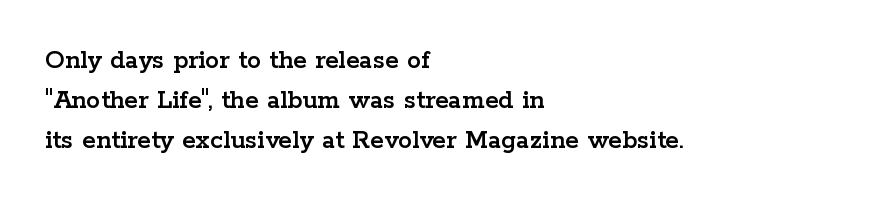
Does the lettering tilt? It doesn't — this is upright. Honestly, the letter spacing is just normal — you wouldn't notice it. Looks like regular typesetting: each glyph gets only the width it needs. The passage shown is not underscored anywhere. Line spacing here is normal. A classic flush-left, rag-right setting is used for this passage.
